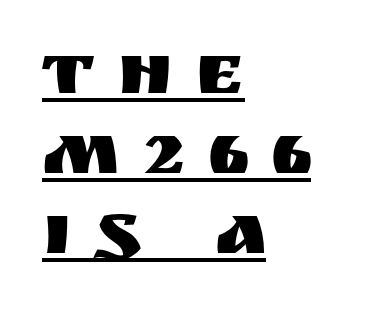
{"serif": "no", "italic": "no", "width": "normal", "stroke_contrast": "medium", "x_height": "large", "monospaced": "no", "underline": "yes", "align": "left", "line_spacing": "tight", "line_spacing_ratio": 1.08, "letter_spacing": "wide", "letter_spacing_em": 0.31, "glyph_px": 74}
